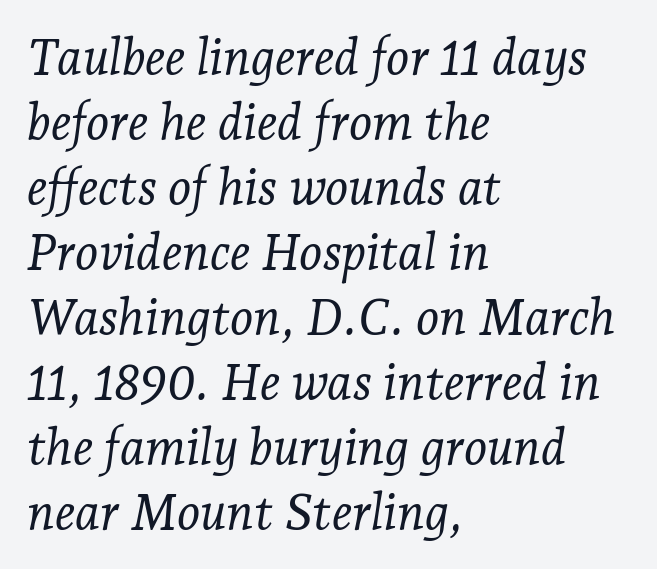
Q: Is the text bold? A: No.
Q: Is the text italic (slanted)? A: Yes, it leans right by about 7 degrees.
Q: Is the typeface a serif or a sans-serif typeface? A: Serif.
Q: Is the text underlined? A: No.
Q: How is the paragraph aligned? A: Left-aligned.
Q: Is the spacing between letters normal or unusually wide? A: Normal.
Q: Is the spacing between lines tight, normal or loose? A: Normal.
Q: Width (condensed, normal, or wide)? A: Normal.
Q: Stroke contrast? A: Low.
Q: x-height? A: Medium.
Q: Monospaced? A: No.
